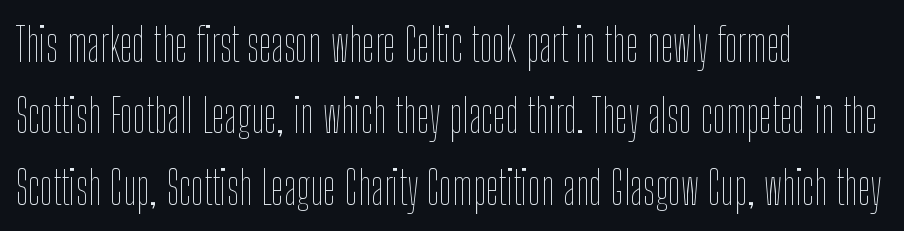
Q: Is the text bold? A: No.
Q: Is the text italic (slanted)? A: No, it is upright.
Q: Is the text underlined? A: No.
Q: How is the paragraph aligned? A: Left-aligned.
Q: Is the spacing between letters normal or unusually wide? A: Normal.
Q: Is the spacing between lines tight, normal or loose? A: Normal.
Q: Width (condensed, normal, or wide)? A: Condensed.
Q: Stroke contrast? A: Low.
Q: x-height? A: Medium.
Q: Monospaced? A: No.
